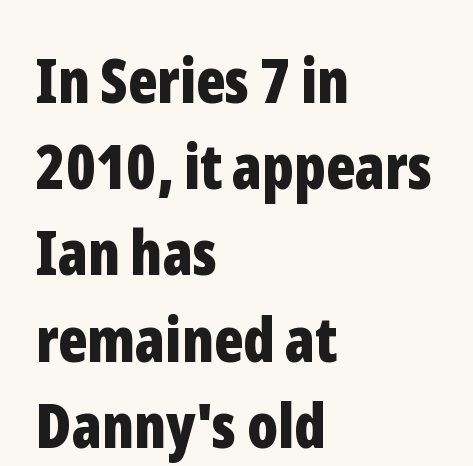
Q: Is the text bold? A: Yes.
Q: Is the text italic (slanted)? A: No, it is upright.
Q: Is the typeface a serif or a sans-serif typeface? A: Sans-serif.
Q: Is the text underlined? A: No.
Q: How is the paragraph aligned? A: Left-aligned.
Q: Is the spacing between letters normal or unusually wide? A: Normal.
Q: Is the spacing between lines tight, normal or loose? A: Normal.
Q: Width (condensed, normal, or wide)? A: Condensed.
Q: Stroke contrast? A: Low.
Q: x-height? A: Medium.
Q: Monospaced? A: No.
